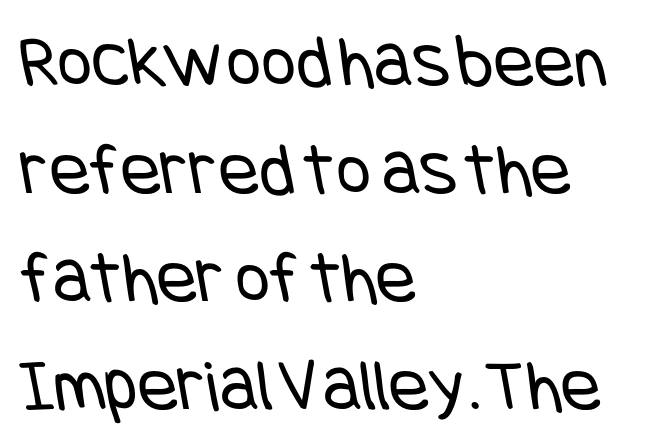
Q: Is the text bold? A: No.
Q: Is the typeface a serif or a sans-serif typeface? A: Sans-serif.
Q: Is the text underlined? A: No.
Q: How is the paragraph aligned? A: Left-aligned.
Q: Is the spacing between letters normal or unusually wide? A: Normal.
Q: Is the spacing between lines tight, normal or loose? A: Normal.
Q: Width (condensed, normal, or wide)? A: Condensed.
Q: Stroke contrast? A: Low.
Q: x-height? A: Large.
